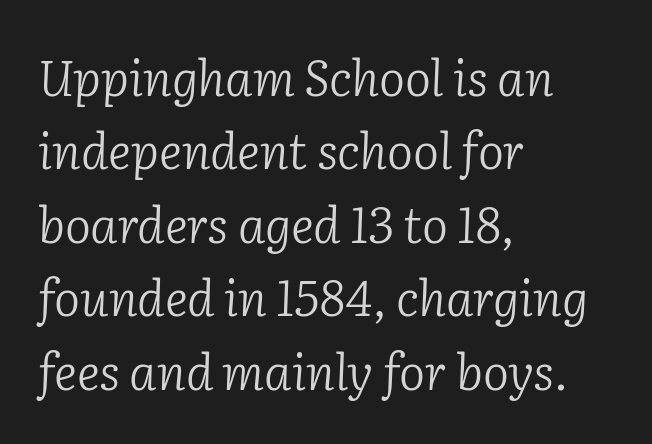
The image shows 49 px light serif type, italic (leaning right); set left-aligned, normal line spacing (1.5x), normal letter spacing, not underlined; low stroke contrast and a medium x-height.
